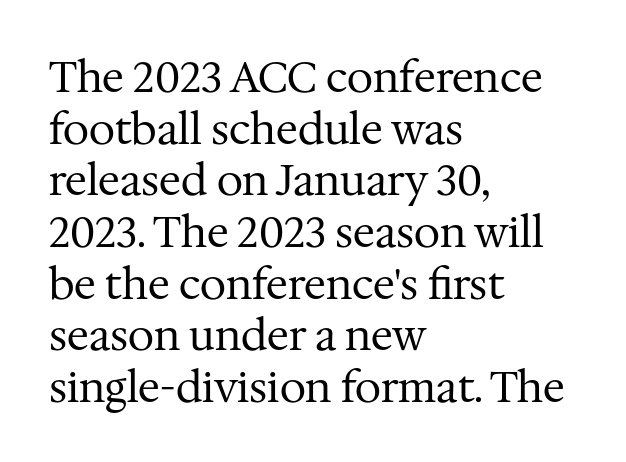
{"serif": "yes", "italic": "no", "bold": "no", "weight": "regular", "width": "normal", "stroke_contrast": "medium", "x_height": "medium", "monospaced": "no", "underline": "no", "align": "left", "line_spacing_ratio": 1.23, "letter_spacing": "normal", "letter_spacing_em": 0.0, "glyph_px": 42}
